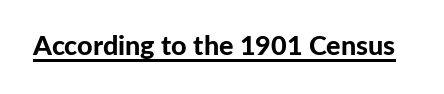
The letters stand straight up with perfectly vertical stems. Between one letter and the next there's only the usual sliver of space. Underlining? Definitely there. Strokes here are thick enough to call this a true bold.
